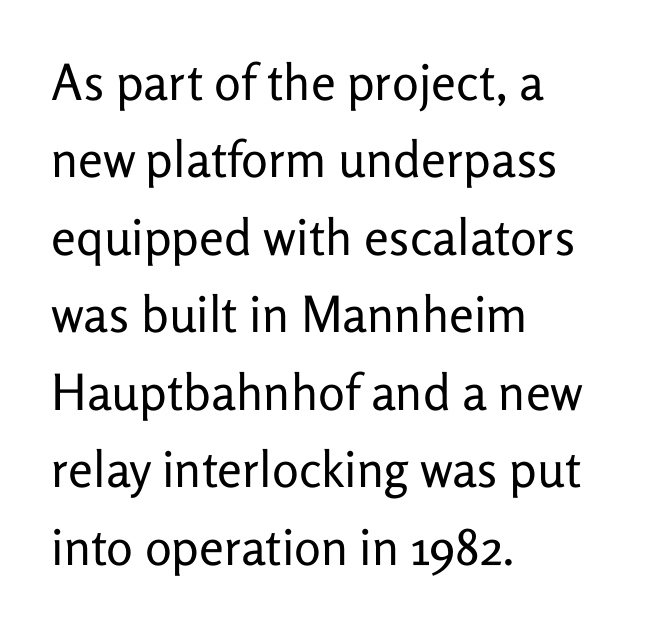
Serifs: no, the terminals of the letterforms are clean. Letters have the restrained weight of plain body copy at most. Do the characters align in a grid? No, the font is proportional. Notice how descenders clear the ascenders below comfortably — that's standard leading.
